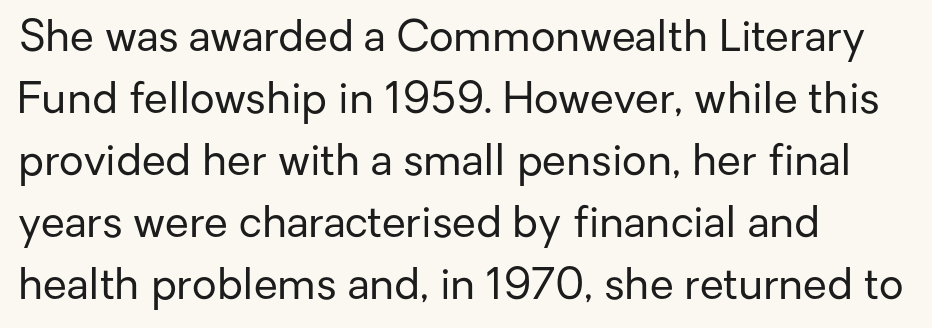
Alignment: flush left. Letters have the restrained weight of plain body copy at most. Whoever set this chose a conventional vertical rhythm. Unlike italic type, these characters show no tilt at all. The passage shown is typed in a proportional face where columns would drift. Descenders are the only things crossing below the line.
